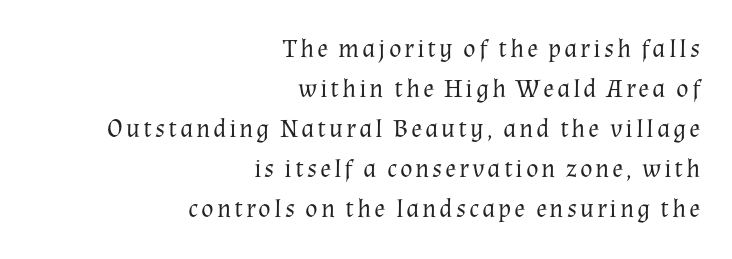
The image shows 26 px text type, upright; set right-aligned, normal line spacing (1.54x), not underlined.
